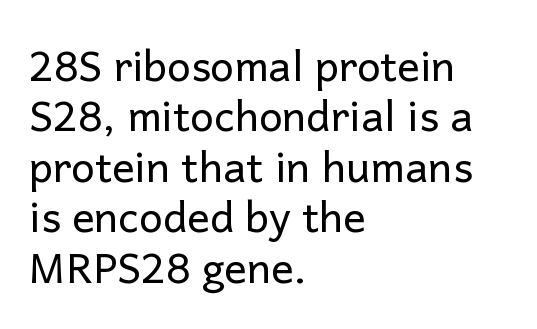
The passage shown is typed in a proportional face where columns would drift. Caption: multi-line text, flush left, ragged right. Compared with typical body copy, the letter spacing here is the same. Stems here are at most as thick as an everyday book face. The face used here is a sans, in the tradition of grotesques and geometrics. Does the lettering tilt? It doesn't — this is upright.
